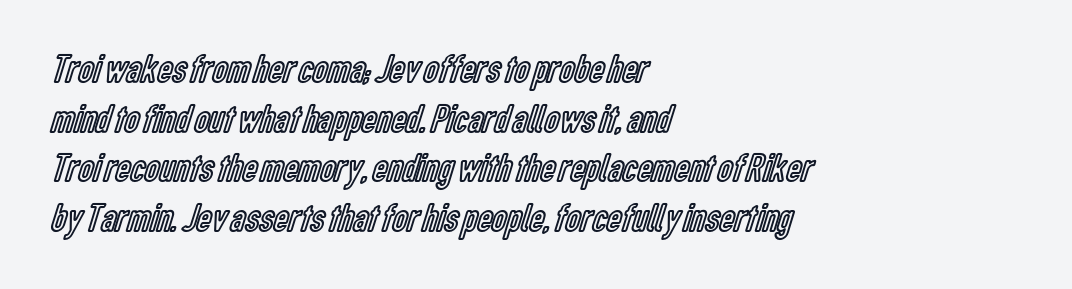
The image shows 41 px condensed type; set left-aligned, line spacing 1.21x, normal letter spacing, not underlined; a medium x-height.
